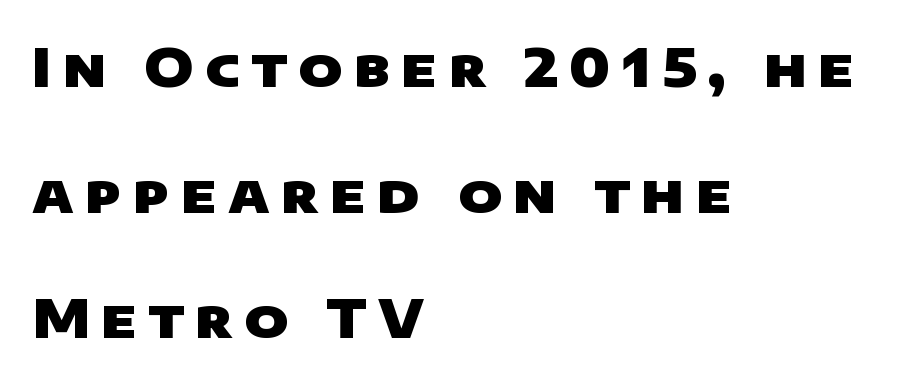
The face used here is proportionally spaced, like ordinary book or web type. Here the glyphs are tracked loosely, breaking word shapes into spaced letters. The lines in this sample share a left origin and differ only in where they stop. Compared with typical paragraphs, the rows here are farther apart.
